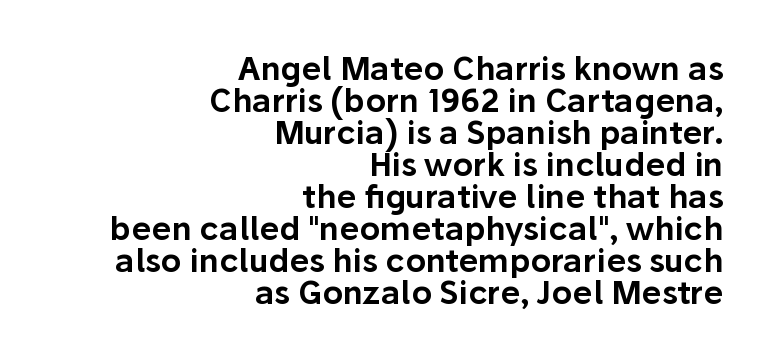
The image shows 32 px sans-serif type, upright; set right-aligned, tight line spacing (1.0x), normal letter spacing, not underlined; low stroke contrast and a medium x-height.
